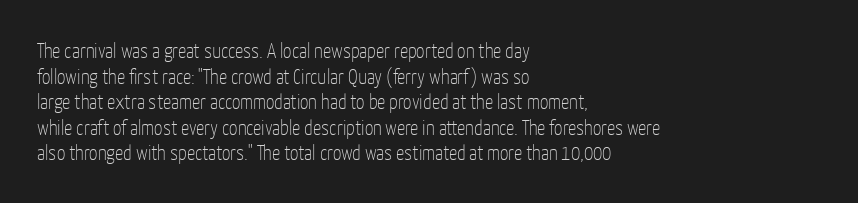
Does extra space separate the letters? No, they use regular spacing. The passage is arranged the way most books set body copy — flush left. The area under the type is left untouched. The face looks like a standard text weight, possibly lighter. Notice how the stems are strictly vertical — no italics here.
